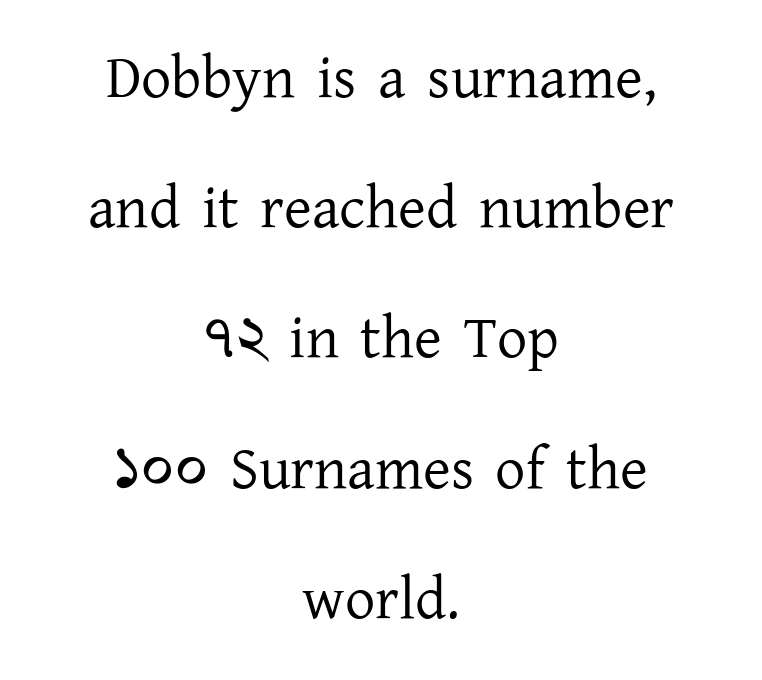
{"serif": "yes", "italic": "no", "bold": "no", "weight": "regular", "width": "normal", "stroke_contrast": "low", "x_height": "medium", "monospaced": "no", "underline": "no", "align": "center", "line_spacing": "loose", "line_spacing_ratio": 2.17, "letter_spacing": "normal", "letter_spacing_em": 0.0, "glyph_px": 60}
